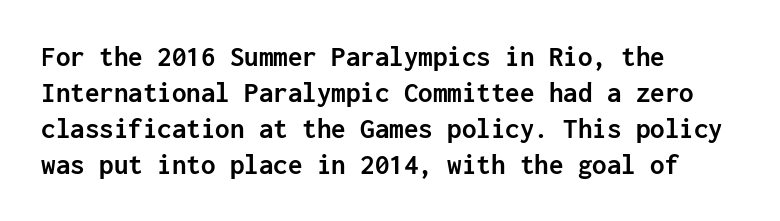
The image shows 29 px semibold sans-serif type, upright, monospaced; set left-aligned, line spacing 1.24x, normal letter spacing, not underlined; low stroke contrast and a medium x-height.
